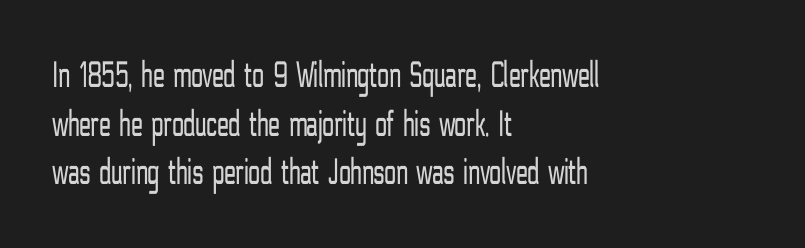
This is not heavy type; no bold has been used. In terms of posture, this sample is upright. The face used here is a sans, in the tradition of grotesques and geometrics. The horizontal fit of the characters is conventional and even. Proportional: the letters do not fall into vertical columns.
